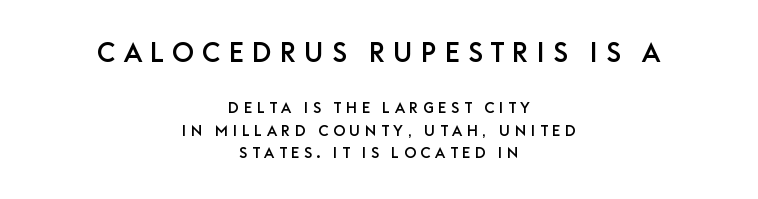
The image shows 27 px text type, upright; set centered, normal line spacing (1.5x), unusually wide letter spacing (+0.3 em), not underlined; the first (top) block is 1.8x larger.
